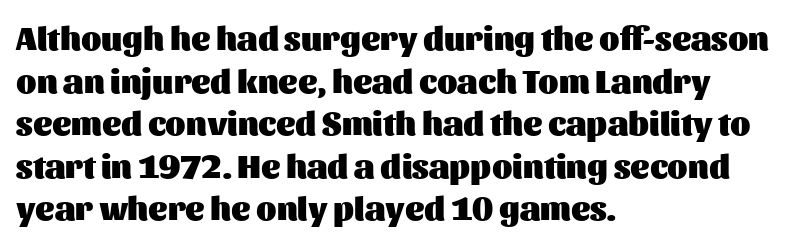
You could call the tracking neutral — neither tight nor loose. Does the leading feel generous? No, just average. These lines were composed using upright roman letters. Notice how thick the strokes are: this is what a full bold looks like. The setting favours the left margin, as ordinary paragraphs usually do.
